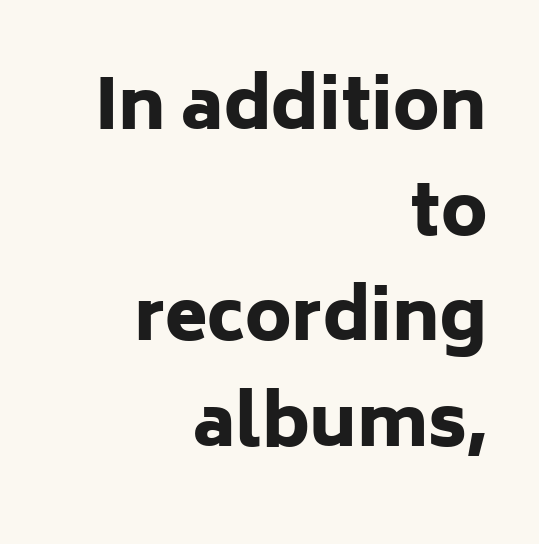
{"serif": "no", "italic": "no", "bold": "yes", "weight": "heavy", "width": "normal", "stroke_contrast": "low", "x_height": "medium", "monospaced": "no", "underline": "no", "align": "right", "line_spacing": "normal", "line_spacing_ratio": 1.53, "letter_spacing": "normal", "letter_spacing_em": 0.0, "glyph_px": 69}
